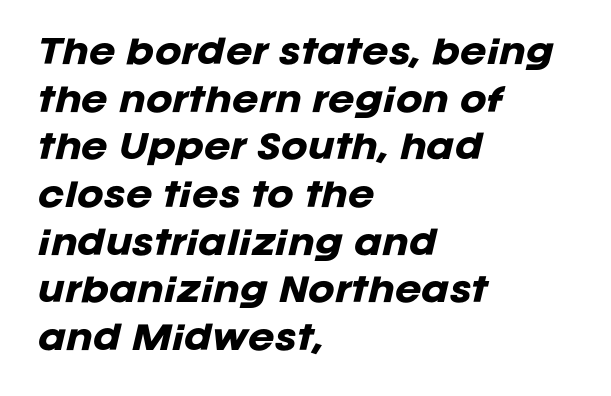
The image shows 32 px heavy type, italic (leaning right); set left-aligned, normal line spacing (1.49x), normal letter spacing, not underlined; low stroke contrast and a large x-height.
